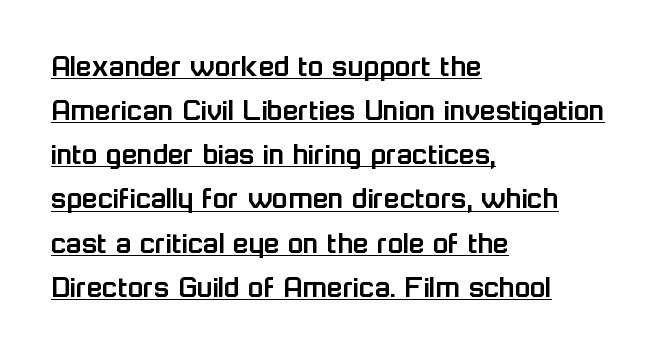
The image shows 32 px sans-serif type, upright; set left-aligned, normal line spacing (1.38x), normal letter spacing, underlined; low stroke contrast and a medium x-height.
